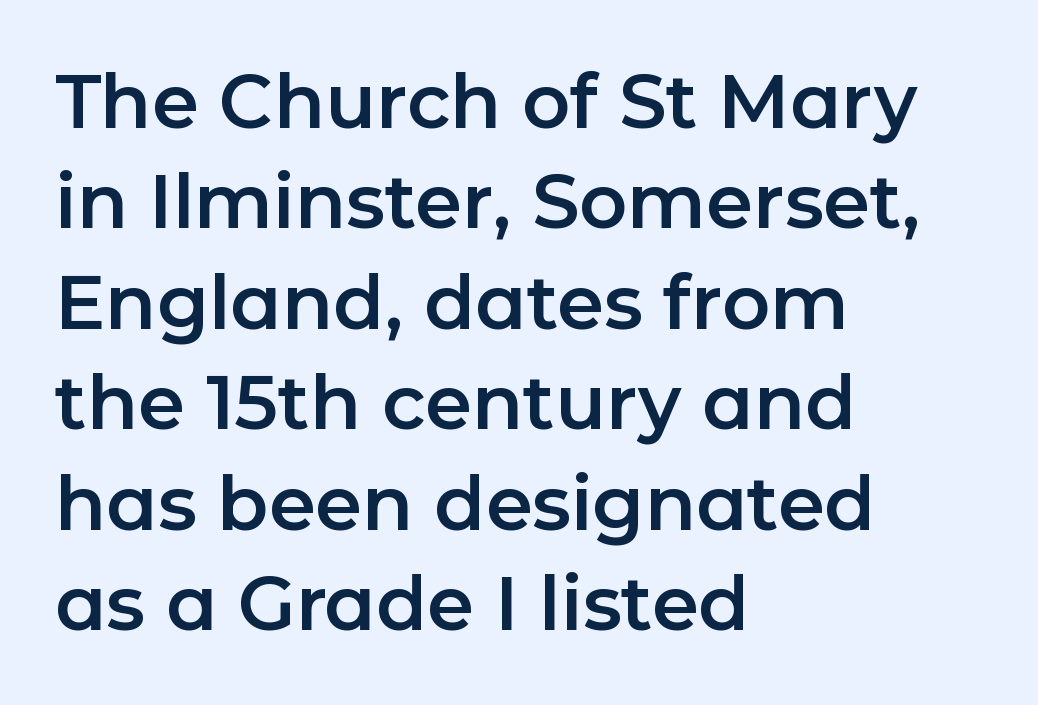
Q: Is the text italic (slanted)? A: No, it is upright.
Q: Is the typeface a serif or a sans-serif typeface? A: Sans-serif.
Q: Is the text underlined? A: No.
Q: How is the paragraph aligned? A: Left-aligned.
Q: Is the spacing between letters normal or unusually wide? A: Normal.
Q: Is the spacing between lines tight, normal or loose? A: Normal.
Q: Width (condensed, normal, or wide)? A: Normal.
Q: Stroke contrast? A: Low.
Q: x-height? A: Medium.
Q: Monospaced? A: No.
